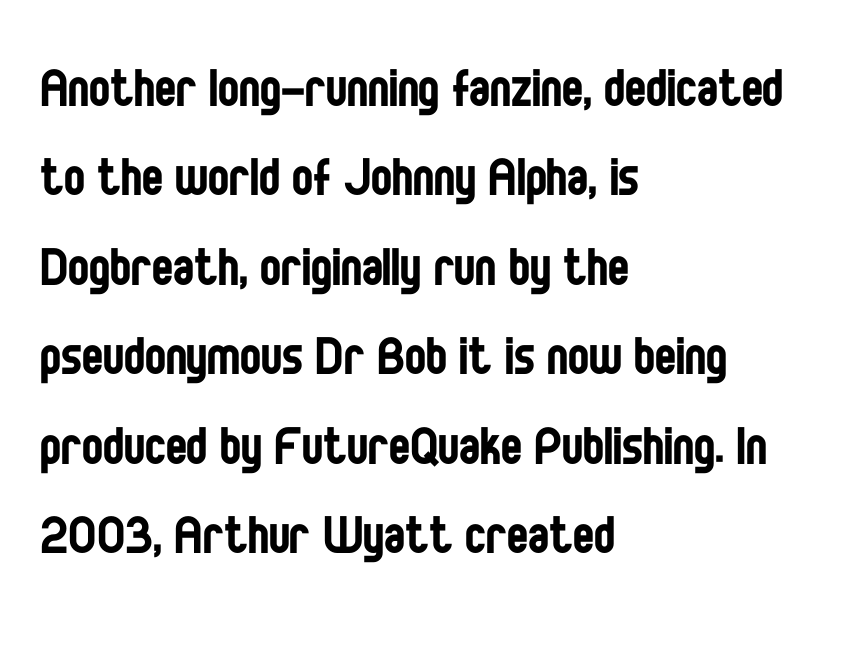
{"serif": "no", "italic": "no", "bold": "no", "weight": "regular", "width": "condensed", "stroke_contrast": "low", "x_height": "large", "monospaced": "no", "underline": "no", "align": "left", "line_spacing": "normal", "line_spacing_ratio": 1.42, "letter_spacing": "normal", "letter_spacing_em": 0.0, "glyph_px": 63}
